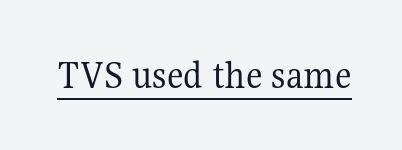
{"serif": "yes", "italic": "no", "bold": "no", "weight": "regular", "width": "normal", "stroke_contrast": "medium", "x_height": "medium", "monospaced": "no", "underline": "yes", "letter_spacing": "normal", "letter_spacing_em": 0.0, "glyph_px": 41}
